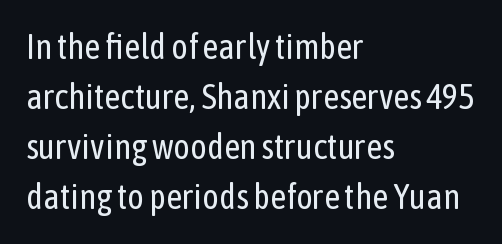
Letters have the restrained weight of plain body copy at most. This is the regular roman posture of the typeface. The type is set solid horizontally, with unmodified tracking. Is the block centered? No — it sits flush against the left margin.
